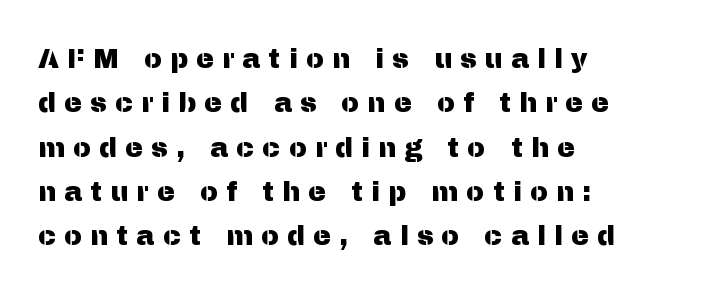
{"italic": "no", "underline": "no", "align": "left", "line_spacing": "normal", "line_spacing_ratio": 1.64, "letter_spacing": "wide", "letter_spacing_em": 0.3, "glyph_px": 27}
